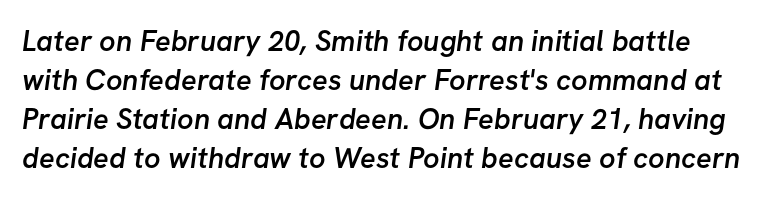
Q: Is the text bold? A: Semi-bold.
Q: Is the typeface a serif or a sans-serif typeface? A: Sans-serif.
Q: Is the text underlined? A: No.
Q: Is the spacing between letters normal or unusually wide? A: Normal.
Q: Is the spacing between lines tight, normal or loose? A: Normal.
Q: Width (condensed, normal, or wide)? A: Normal.
Q: Stroke contrast? A: Low.
Q: x-height? A: Medium.
Q: Monospaced? A: No.
